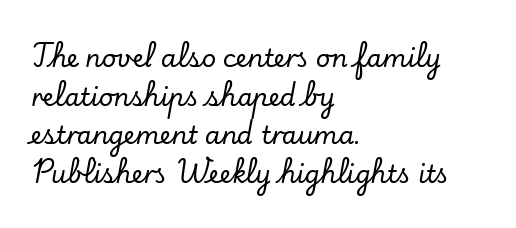
Inter-character spacing is left at the font's built-in metrics. Quick note: underline off. Horizontal alignment here is leftward, the default for most running prose. Line spacing here is normal.
